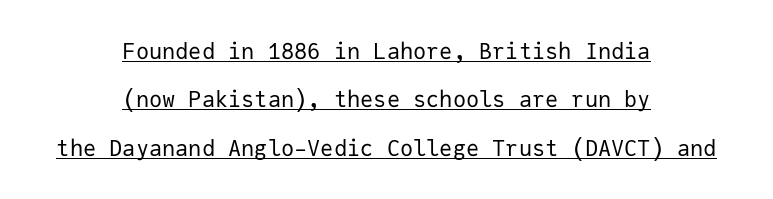
Stroke thickness stays within the range of a standard reading face or lighter. Tall strokes in this sample are plumb rather than angled. The rendering keeps characters at their native spacing. Leading is clearly above the norm, producing a sparse column. Visually the block forms a symmetrical silhouette, jagged on both flanks.
